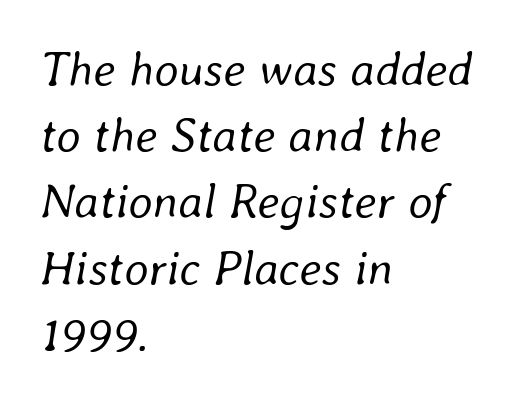
{"italic": "yes", "lean": "right", "slant_degrees": 8, "bold": "no", "weight": "regular", "width": "normal", "stroke_contrast": "low", "x_height": "medium", "monospaced": "no", "underline": "no", "align": "left", "line_spacing": "normal", "line_spacing_ratio": 1.38, "letter_spacing": "normal", "letter_spacing_em": 0.0, "glyph_px": 48}
